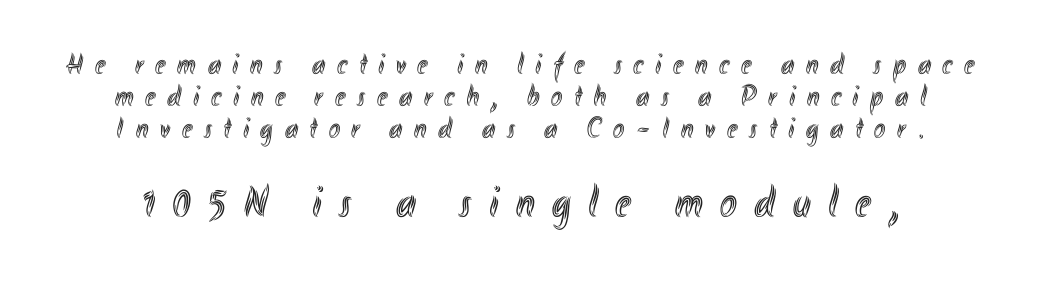
The letters are spread apart with noticeably loose tracking. If you measured baseline to baseline, you'd find a short distance. The lower block of text is set noticeably larger than the block above it. Only glyphs here, with clear space below each row.
